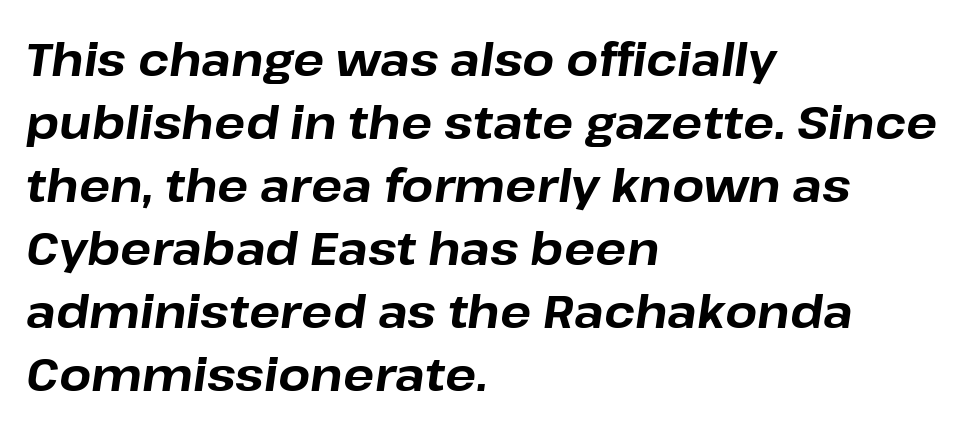
The line texture is even and compact thanks to regular tracking. Note the varied advance widths — an 'i' is clearly narrower than an 'm'. The glyphs have the mass of a bold cut. Type without underlining.
